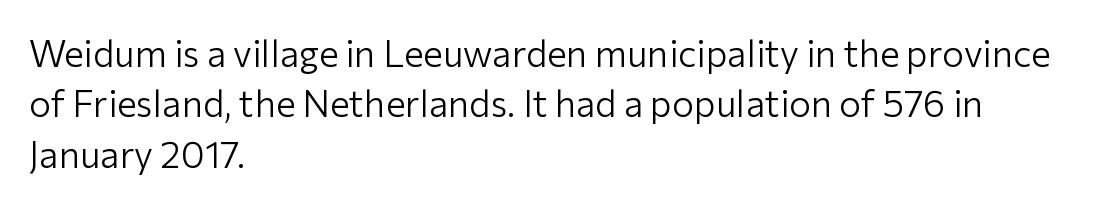
Q: Is the text bold? A: No.
Q: Is the text italic (slanted)? A: No, it is upright.
Q: Is the typeface a serif or a sans-serif typeface? A: Sans-serif.
Q: Is the text underlined? A: No.
Q: How is the paragraph aligned? A: Left-aligned.
Q: Is the spacing between letters normal or unusually wide? A: Normal.
Q: Is the spacing between lines tight, normal or loose? A: Normal.
Q: Width (condensed, normal, or wide)? A: Normal.
Q: Stroke contrast? A: Low.
Q: x-height? A: Medium.
Q: Monospaced? A: No.
